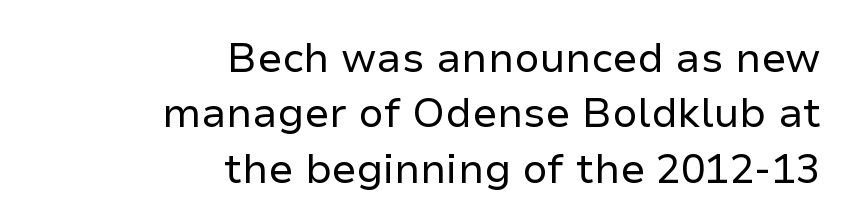
This sample is right-justified, so line beginnings fall wherever the words allow. Unmarked baselines from the first word to the last. Words appear dense and cohesive because spacing is normal. You can tell it's not italic because the verticals are truly vertical.
